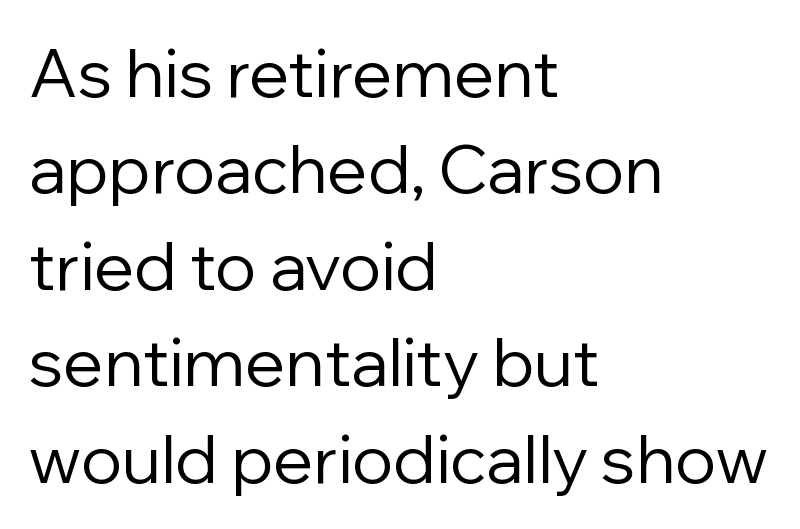
The image shows 67 px regular-weight sans-serif type, upright; set left-aligned, normal line spacing (1.44x), normal letter spacing, not underlined; low stroke contrast and a medium x-height.
